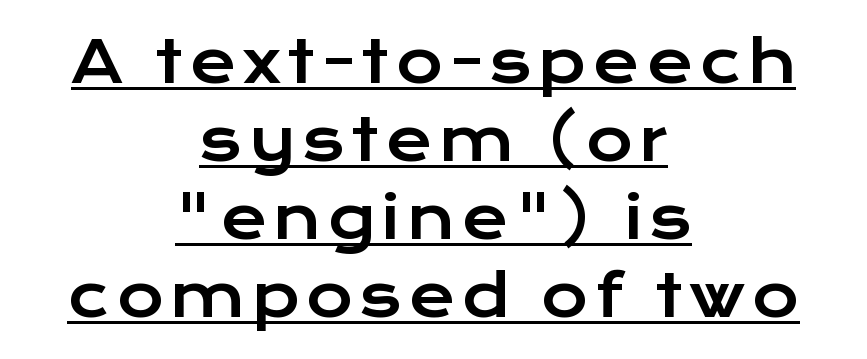
The image shows 57 px wide sans-serif type, upright; set centered, normal line spacing (1.37x), underlined; low stroke contrast and a medium x-height.
